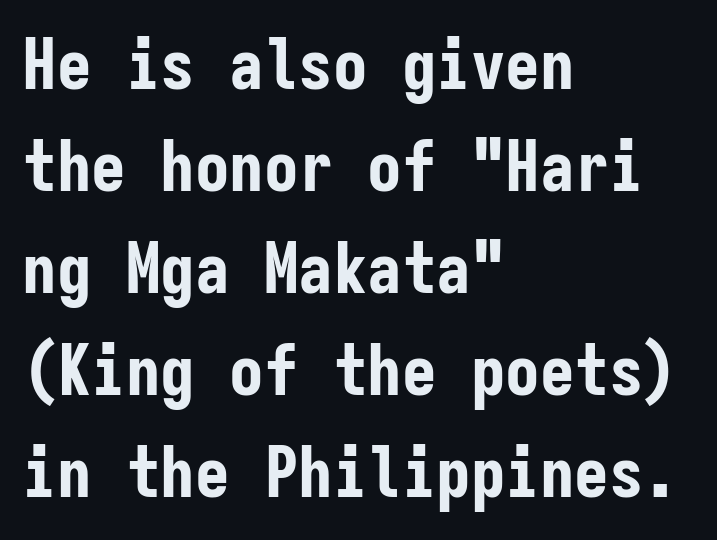
Q: Is the text bold? A: Yes.
Q: Is the text italic (slanted)? A: No, it is upright.
Q: Is the typeface a serif or a sans-serif typeface? A: Sans-serif.
Q: Is the text underlined? A: No.
Q: How is the paragraph aligned? A: Left-aligned.
Q: Is the spacing between letters normal or unusually wide? A: Normal.
Q: Is the spacing between lines tight, normal or loose? A: Normal.
Q: Width (condensed, normal, or wide)? A: Condensed.
Q: Stroke contrast? A: Low.
Q: x-height? A: Medium.
Q: Monospaced? A: Yes.
